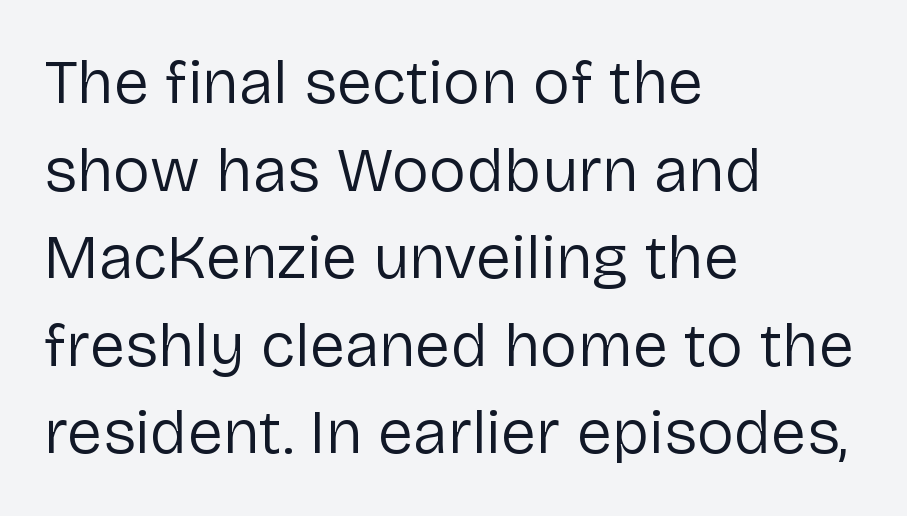
Q: Is the text bold? A: No.
Q: Is the text italic (slanted)? A: No, it is upright.
Q: Is the typeface a serif or a sans-serif typeface? A: Sans-serif.
Q: Is the text underlined? A: No.
Q: How is the paragraph aligned? A: Left-aligned.
Q: Is the spacing between letters normal or unusually wide? A: Normal.
Q: Is the spacing between lines tight, normal or loose? A: Normal.
Q: Width (condensed, normal, or wide)? A: Normal.
Q: Stroke contrast? A: Low.
Q: x-height? A: Medium.
Q: Monospaced? A: No.
